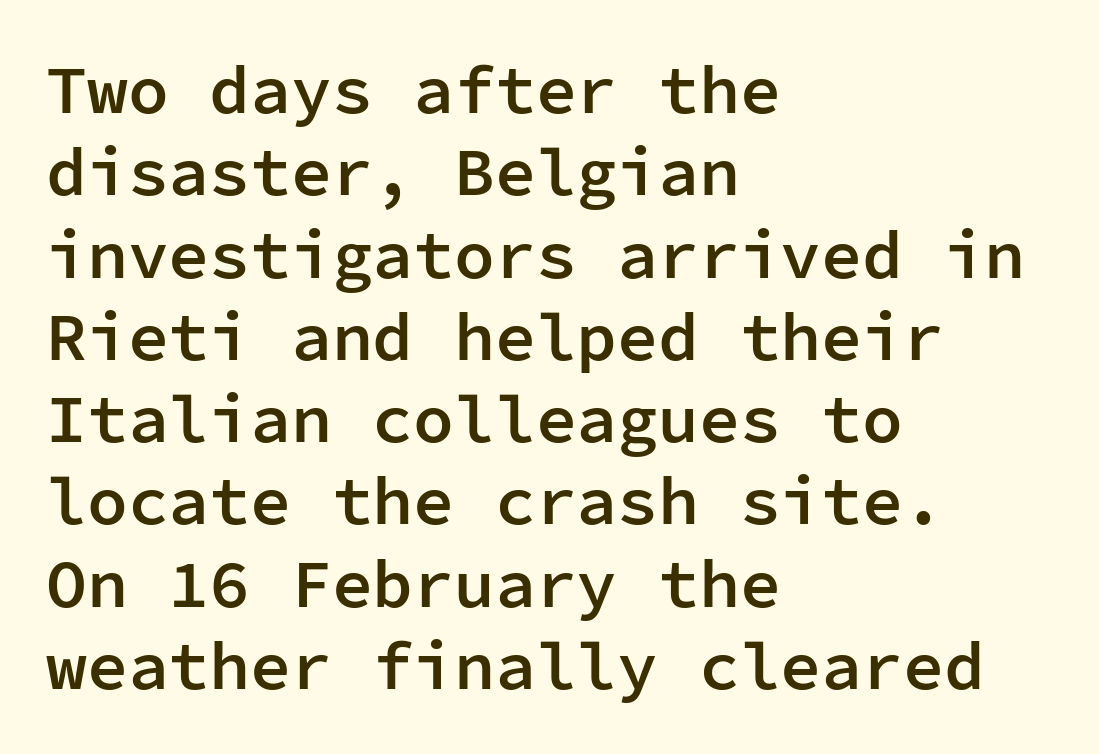
The image shows 68 px semibold sans-serif type, upright, monospaced; set left-aligned, line spacing 1.21x, normal letter spacing, not underlined; low stroke contrast and a medium x-height.
